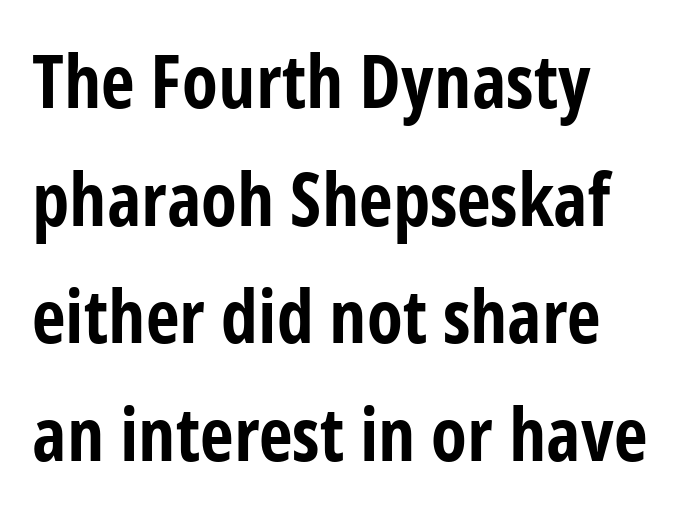
The image shows 74 px bold, condensed sans-serif type, upright; set normal line spacing (1.59x), normal letter spacing, not underlined; low stroke contrast and a medium x-height.
